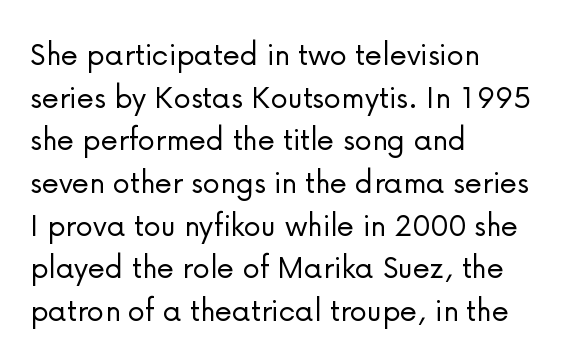
The image shows 35 px light sans-serif type, upright; set left-aligned, line spacing 1.22x, normal letter spacing, not underlined; low stroke contrast and a medium x-height.
